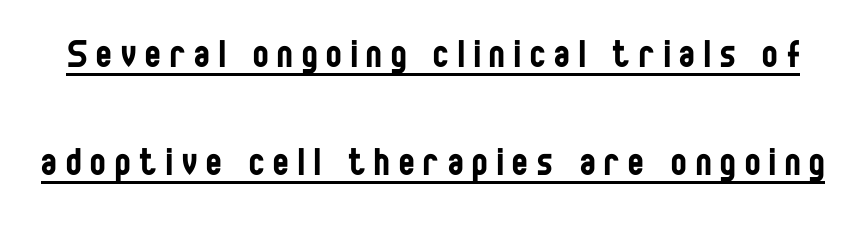
Stem width sits at or under what a default text font uses. Varying glyph widths throughout — classic text-font behaviour. The lettering is marked with a stroke running underneath it. Widely set lines give the paragraph a tall, airy silhouette. Every stem runs plumb, perpendicular to the baseline. The horizontal fit of the characters is loose and conspicuously gappy.
